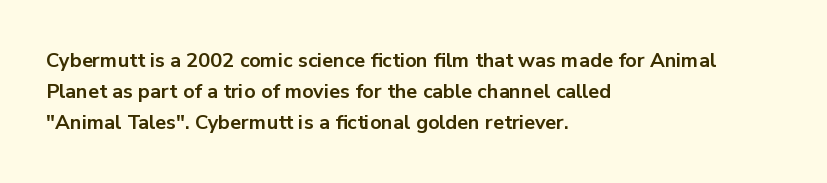
Q: Is the text bold? A: Yes.
Q: Is the text italic (slanted)? A: No, it is upright.
Q: Is the text underlined? A: No.
Q: How is the paragraph aligned? A: Left-aligned.
Q: Is the spacing between letters normal or unusually wide? A: Normal.
Q: Is the spacing between lines tight, normal or loose? A: Normal.
